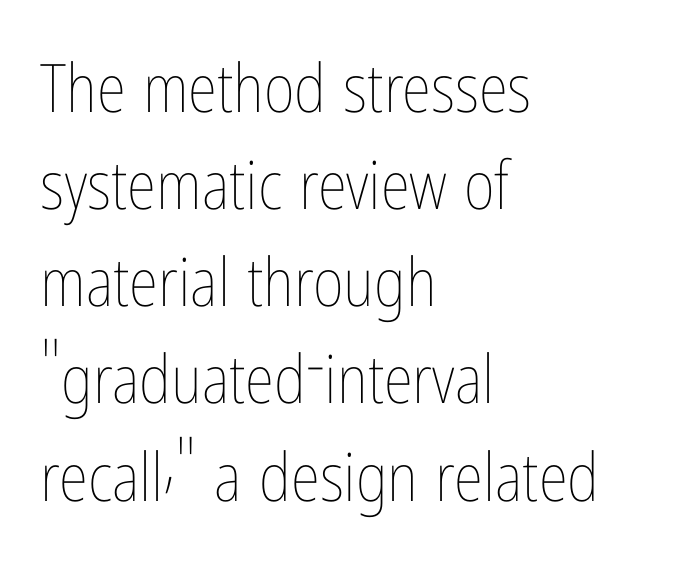
The image shows 67 px thin, condensed type, upright; set left-aligned, normal line spacing (1.45x), normal letter spacing, not underlined; low stroke contrast and a medium x-height.
